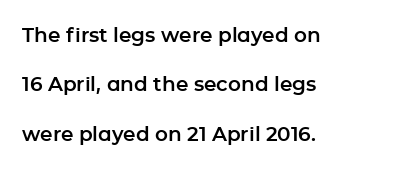
The image shows 20 px text type, upright; set left-aligned, loose line spacing (2.47x), normal letter spacing, not underlined.
